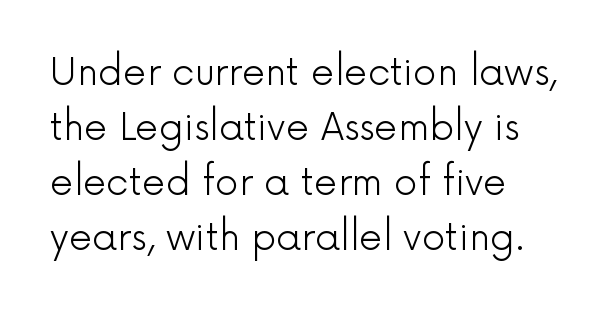
Q: Is the text bold? A: No.
Q: Is the text italic (slanted)? A: No, it is upright.
Q: Is the typeface a serif or a sans-serif typeface? A: Sans-serif.
Q: Is the text underlined? A: No.
Q: Is the spacing between letters normal or unusually wide? A: Normal.
Q: Is the spacing between lines tight, normal or loose? A: Normal.
Q: Width (condensed, normal, or wide)? A: Normal.
Q: x-height? A: Medium.
Q: Monospaced? A: No.
